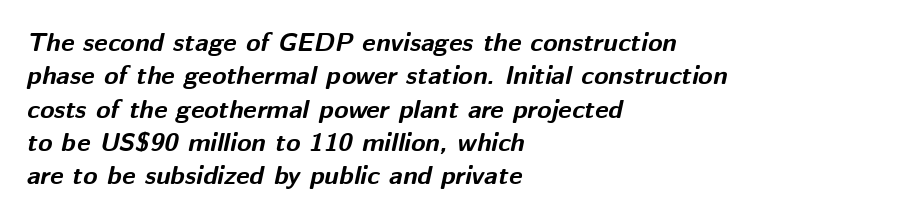
Horizontal alignment here is leftward, the default for most running prose. The letters are bold, with thick, heavy strokes. This sample keeps an unexceptional amount of space between lines. Words float on clear page, feet unadorned. The text carries the slant typical of an italic or oblique font. The passage shown has conventional tracking throughout.
